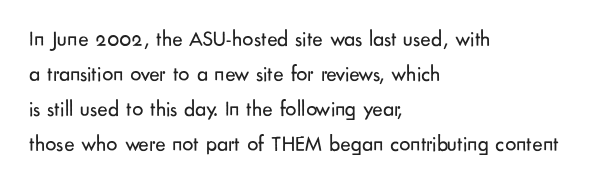
Q: Is the text bold? A: No.
Q: Is the text italic (slanted)? A: No, it is upright.
Q: Is the text underlined? A: No.
Q: How is the paragraph aligned? A: Left-aligned.
Q: Is the spacing between letters normal or unusually wide? A: Normal.
Q: Is the spacing between lines tight, normal or loose? A: Normal.
